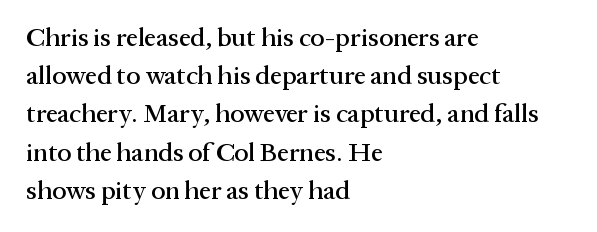
Q: Is the text italic (slanted)? A: No, it is upright.
Q: Is the text underlined? A: No.
Q: How is the paragraph aligned? A: Left-aligned.
Q: Is the spacing between letters normal or unusually wide? A: Normal.
Q: Is the spacing between lines tight, normal or loose? A: Normal.
